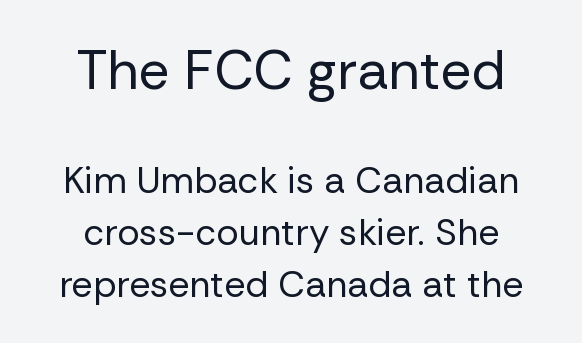
{"serif": "no", "italic": "no", "bold": "no", "weight": "regular", "width": "normal", "stroke_contrast": "low", "x_height": "medium", "monospaced": "no", "underline": "no", "align": "center", "line_spacing": "normal", "line_spacing_ratio": 1.41, "letter_spacing": "normal", "letter_spacing_em": 0.0, "larger_block": "first", "size_ratio": 1.49, "glyph_px": 55}
